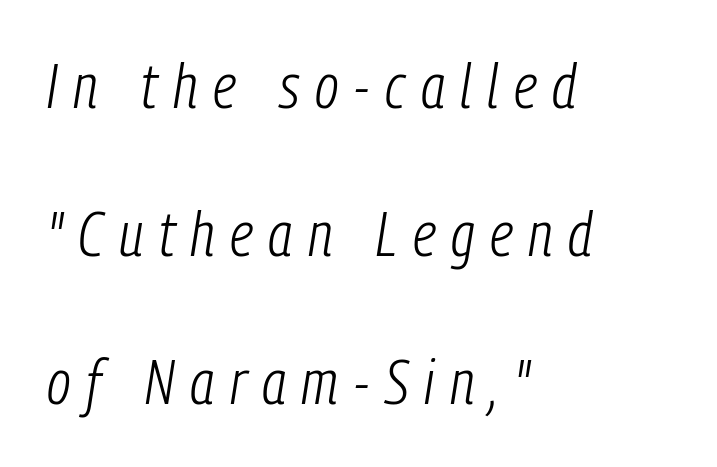
The image shows 62 px light, condensed type, italic (leaning right); set left-aligned, loose line spacing (2.39x), unusually wide letter spacing (+0.25 em), not underlined; low stroke contrast and a medium x-height.
